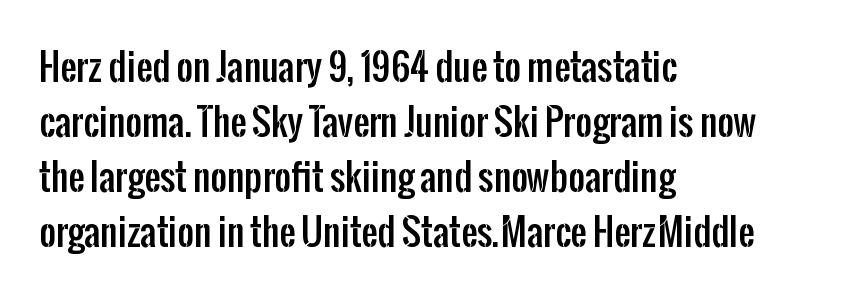
{"serif": "no", "italic": "no", "width": "condensed", "stroke_contrast": "low", "x_height": "medium", "monospaced": "no", "underline": "no", "align": "left", "line_spacing": "normal", "line_spacing_ratio": 1.53, "letter_spacing": "normal", "letter_spacing_em": 0.0, "glyph_px": 36}
